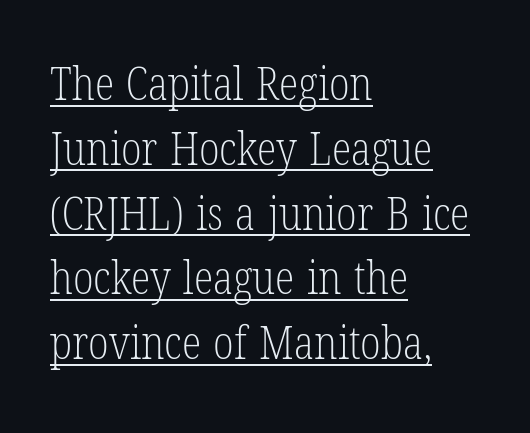
The image shows 45 px light, condensed serif type, upright; set left-aligned, normal line spacing (1.44x), normal letter spacing, underlined; low stroke contrast and a medium x-height.
